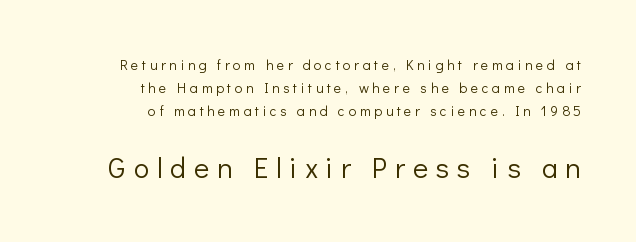
The image shows 29 px light sans-serif type, upright; set right-aligned, normal line spacing (1.65x), unusually wide letter spacing (+0.26 em), not underlined; the second (bottom) block is 2.07x larger; low stroke contrast and a medium x-height.
